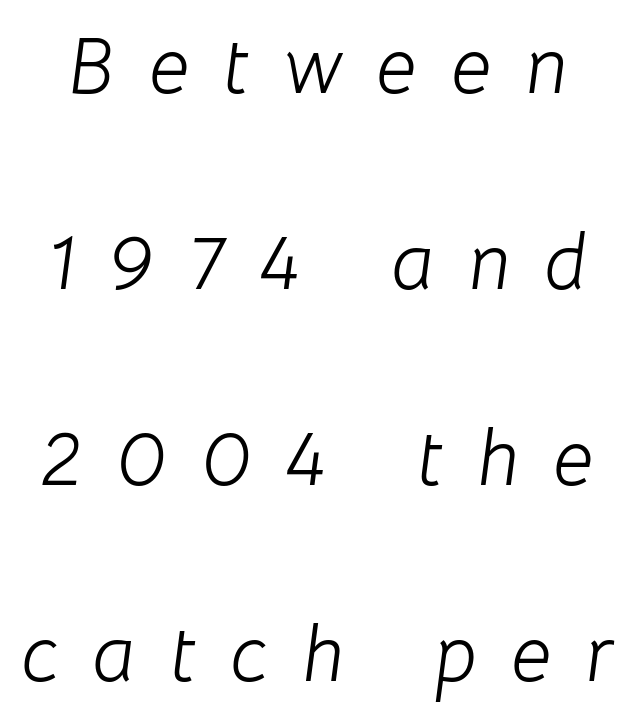
The image shows 79 px light type, italic (leaning right); set loose line spacing (2.48x), unusually wide letter spacing (+0.44 em), not underlined; low stroke contrast and a medium x-height.
